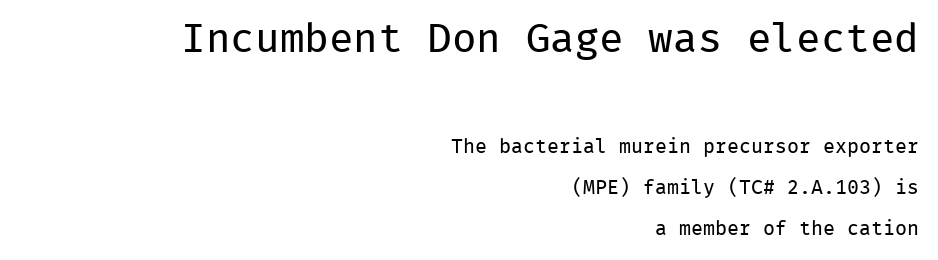
The gap between lines stays unmarked. No chunkiness to these letters — they're not bold. Casual observation: everything's shoved over to the right. Do the characters align in a grid? Yes, the font is monospaced. The gaps between neighbouring characters are ordinary and unremarkable. Caption: upper text group enlarged, lower text group reduced.
